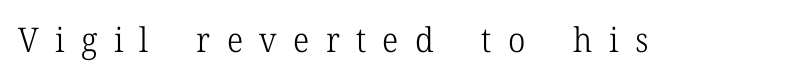
Substantial extra tracking has been applied to these lines. The strip under each line holds only bare page. Varying glyph widths throughout — classic text-font behaviour. The strokes are not fattened; the text isn't bold. Style check: upright.
